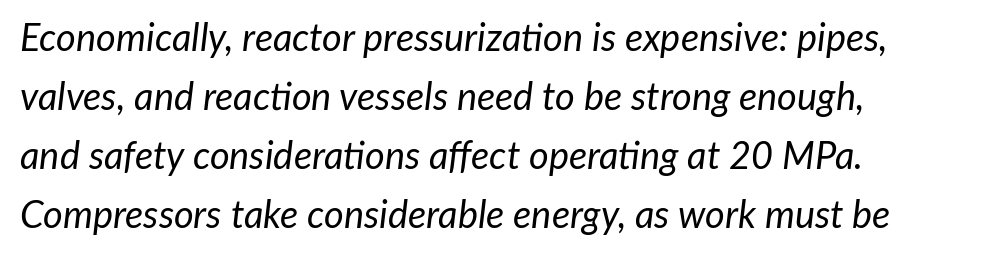
Q: Is the text bold? A: No.
Q: Is the text italic (slanted)? A: Yes, it leans right by about 7 degrees.
Q: Is the text underlined? A: No.
Q: How is the paragraph aligned? A: Left-aligned.
Q: Is the spacing between letters normal or unusually wide? A: Normal.
Q: Is the spacing between lines tight, normal or loose? A: Normal.
Q: Width (condensed, normal, or wide)? A: Normal.
Q: Stroke contrast? A: Low.
Q: x-height? A: Medium.
Q: Monospaced? A: No.
